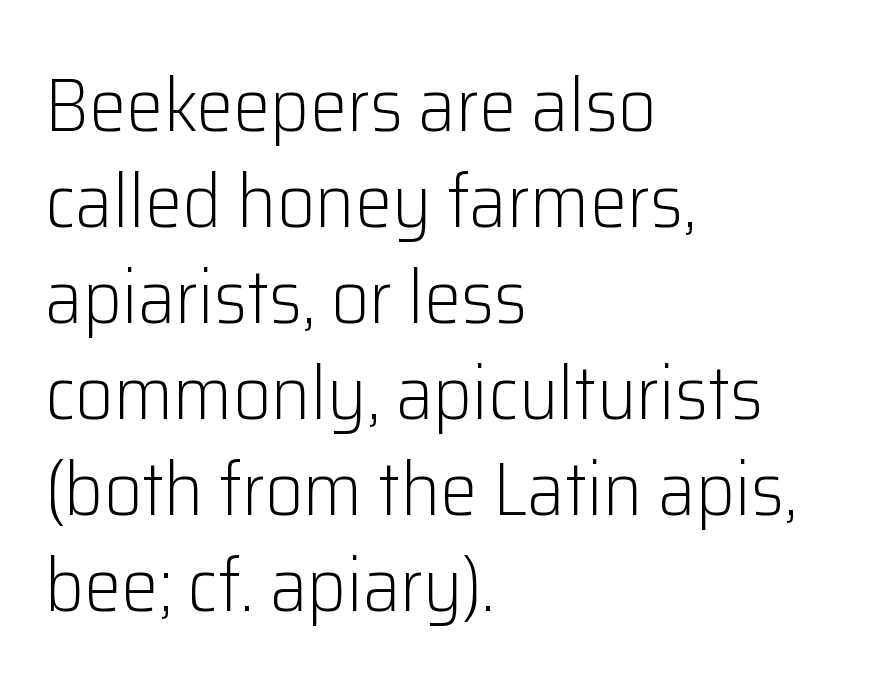
{"serif": "no", "italic": "no", "bold": "no", "weight": "light", "width": "normal", "stroke_contrast": "low", "x_height": "medium", "monospaced": "no", "underline": "no", "align": "left", "line_spacing": "normal", "line_spacing_ratio": 1.28, "letter_spacing": "normal", "letter_spacing_em": 0.0, "glyph_px": 75}
